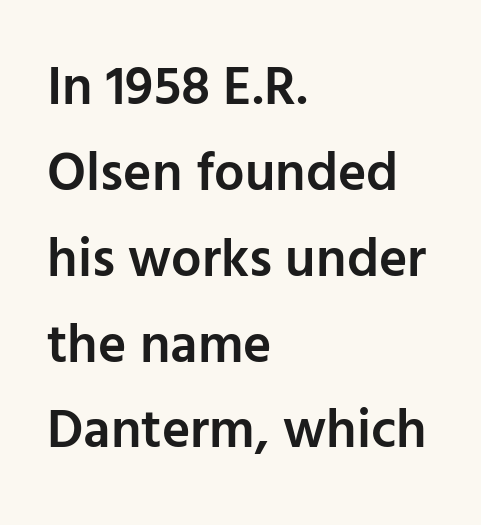
Q: Is the text bold? A: Semi-bold.
Q: Is the text italic (slanted)? A: No, it is upright.
Q: Is the typeface a serif or a sans-serif typeface? A: Sans-serif.
Q: Is the text underlined? A: No.
Q: How is the paragraph aligned? A: Left-aligned.
Q: Is the spacing between letters normal or unusually wide? A: Normal.
Q: Is the spacing between lines tight, normal or loose? A: Normal.
Q: Width (condensed, normal, or wide)? A: Normal.
Q: Stroke contrast? A: Low.
Q: x-height? A: Medium.
Q: Monospaced? A: No.
